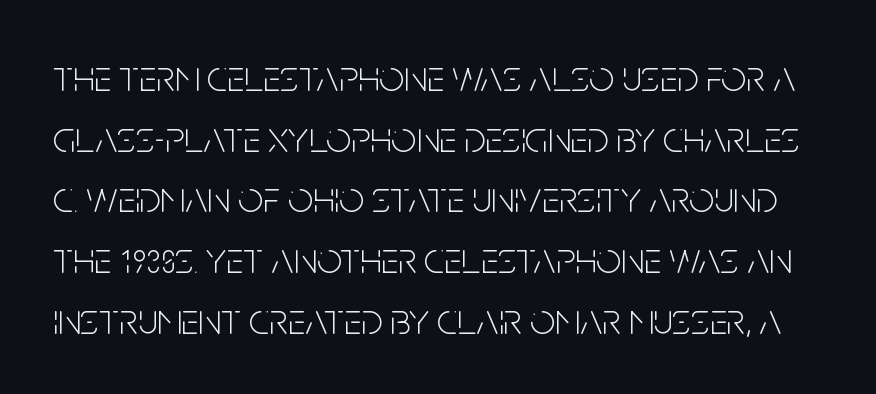
{"serif": "no", "italic": "no", "bold": "no", "weight": "light", "width": "condensed", "stroke_contrast": "low", "x_height": "large", "monospaced": "no", "underline": "no", "line_spacing": "normal", "line_spacing_ratio": 1.38, "letter_spacing": "normal", "letter_spacing_em": 0.0, "glyph_px": 44}
